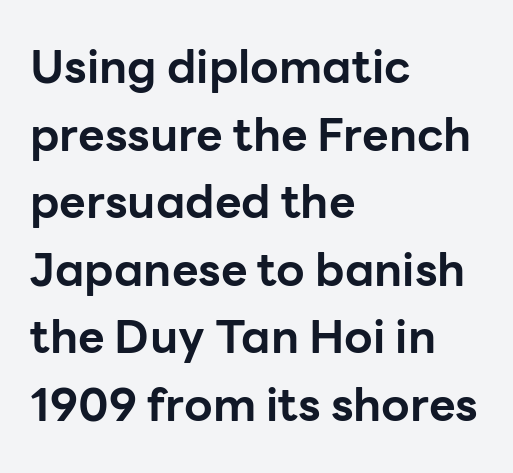
{"serif": "no", "italic": "no", "bold": "yes", "weight": "bold", "width": "normal", "stroke_contrast": "low", "x_height": "medium", "monospaced": "no", "underline": "no", "align": "left", "line_spacing": "normal", "line_spacing_ratio": 1.47, "letter_spacing": "normal", "letter_spacing_em": 0.0, "glyph_px": 46}
